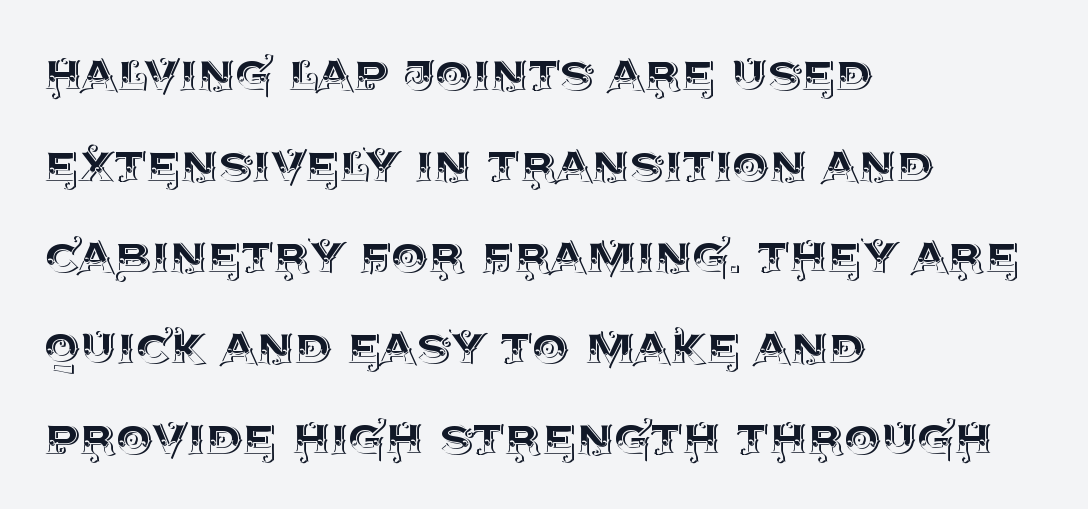
Q: Is the text italic (slanted)? A: No, it is upright.
Q: Is the text underlined? A: No.
Q: How is the paragraph aligned? A: Left-aligned.
Q: Is the spacing between letters normal or unusually wide? A: Normal.
Q: Is the spacing between lines tight, normal or loose? A: Normal.
Q: Width (condensed, normal, or wide)? A: Normal.
Q: x-height? A: Large.
Q: Monospaced? A: No.
